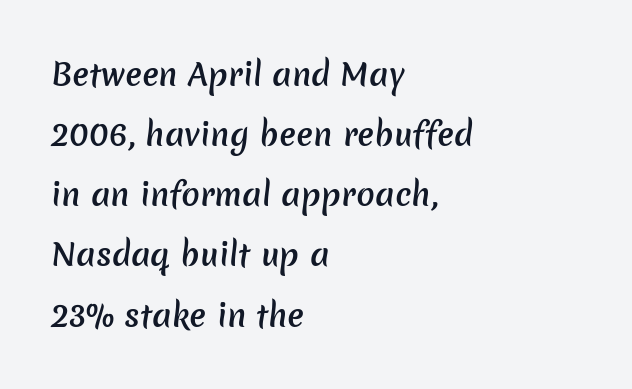
The text block is weighted toward the left margin, trailing off unevenly rightward. The strokes are fattened partway — semibold, not bold. The designer went with a sans here, leaving each stem footless. The face used here is rendered with its standard letterfit.
